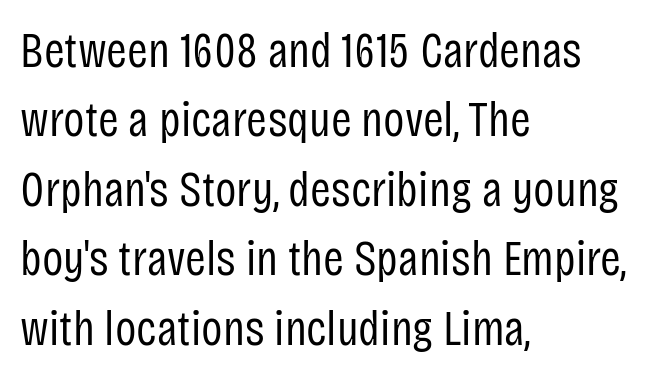
Has an underline been added? It has not. Typographically, this falls in the sans-serif category. Honestly, the row spacing looks completely unremarkable. Caption: standard tracking, unaltered. Proportional: the letters do not fall into vertical columns. Counters stay open thanks to moderate or lighter strokes.
